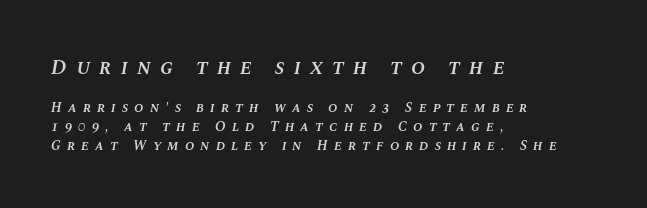
The space beneath each line is pristine and unruled. Horizontal bands of white between lines are of average thickness. Casual observation: everything's shoved over to the left. Notice how the stems are inclined rather than vertical — that's the hallmark of italics.
